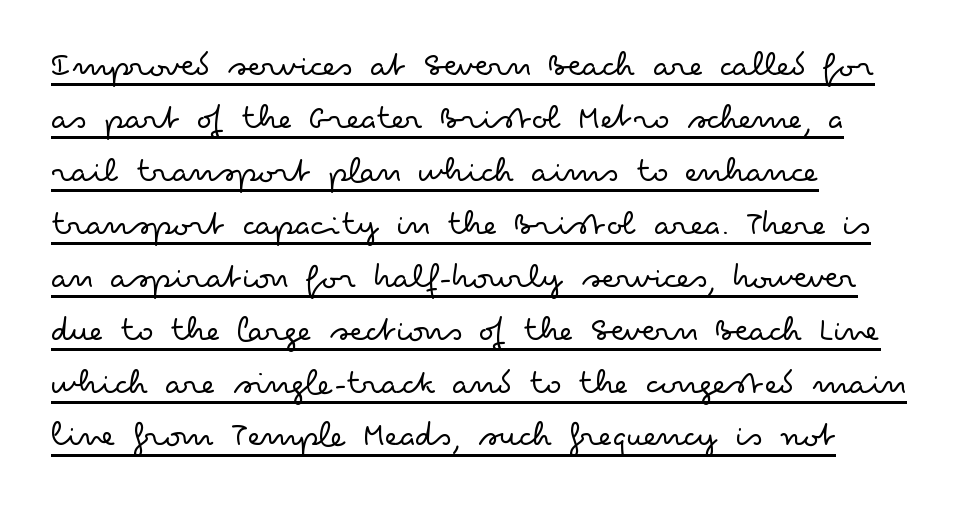
Do the letters lean? They stand straight. The rendered words wear a rule along their underside. Classification — sans serif. Leftover space on each line is placed entirely after the last word. The letters look calm and open, with moderate or lighter stems.
